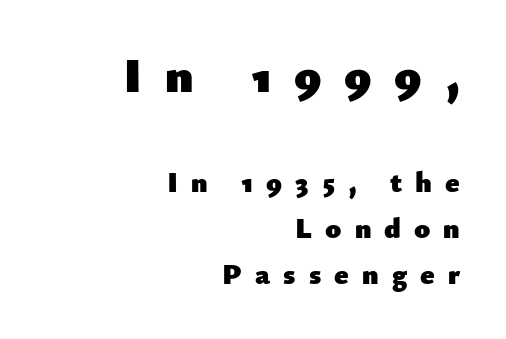
{"serif": "no", "italic": "no", "bold": "yes", "weight": "heavy", "width": "normal", "stroke_contrast": "low", "x_height": "small", "monospaced": "no", "underline": "no", "align": "right", "line_spacing": "normal", "line_spacing_ratio": 1.58, "letter_spacing": "wide", "letter_spacing_em": 0.45, "larger_block": "first", "size_ratio": 1.72, "glyph_px": 50}
